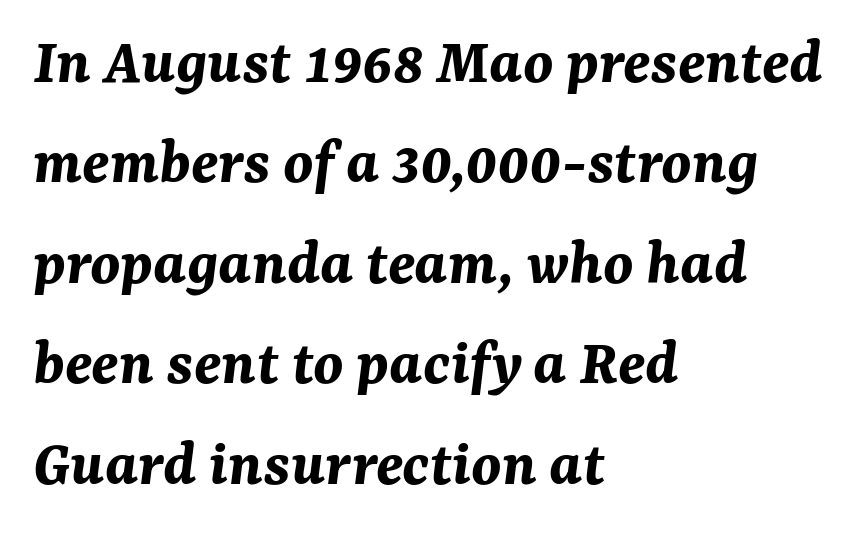
The image shows 67 px bold type, italic (leaning right); set left-aligned, normal line spacing (1.5x), normal letter spacing, not underlined; medium stroke contrast and a medium x-height.
